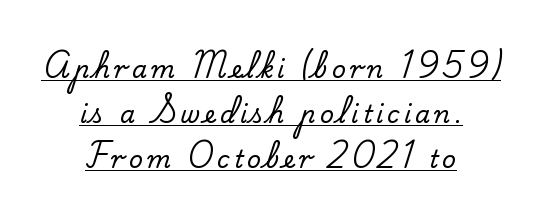
The image shows 24 px text type; set centered, line spacing 1.88x, underlined.
